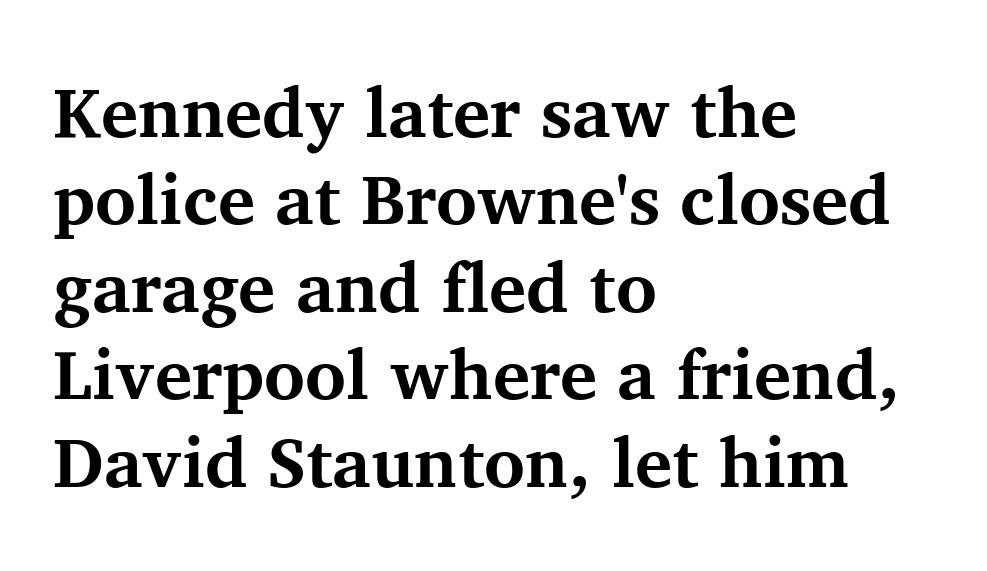
The image shows 70 px bold serif type, upright; set left-aligned, normal line spacing (1.25x), normal letter spacing, not underlined; medium stroke contrast and a medium x-height.
